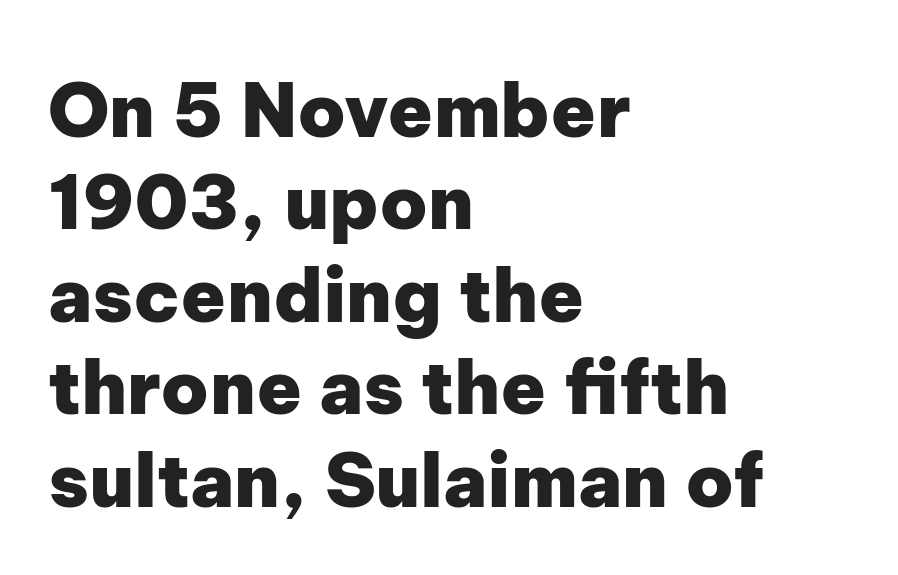
The image shows 74 px heavy sans-serif type, upright; set left-aligned, normal line spacing (1.25x), normal letter spacing, not underlined; low stroke contrast and a medium x-height.
